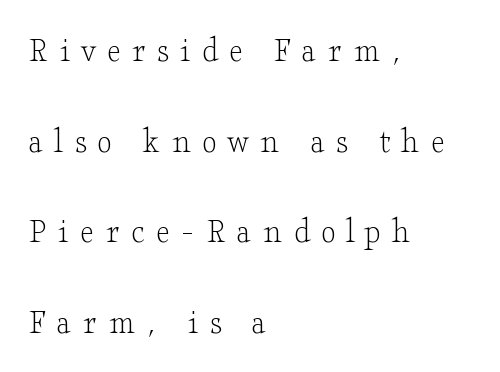
The image shows 37 px light, wide serif type, upright; set left-aligned, loose line spacing (2.45x), unusually wide letter spacing (+0.3 em), not underlined; low stroke contrast and a small x-height.
